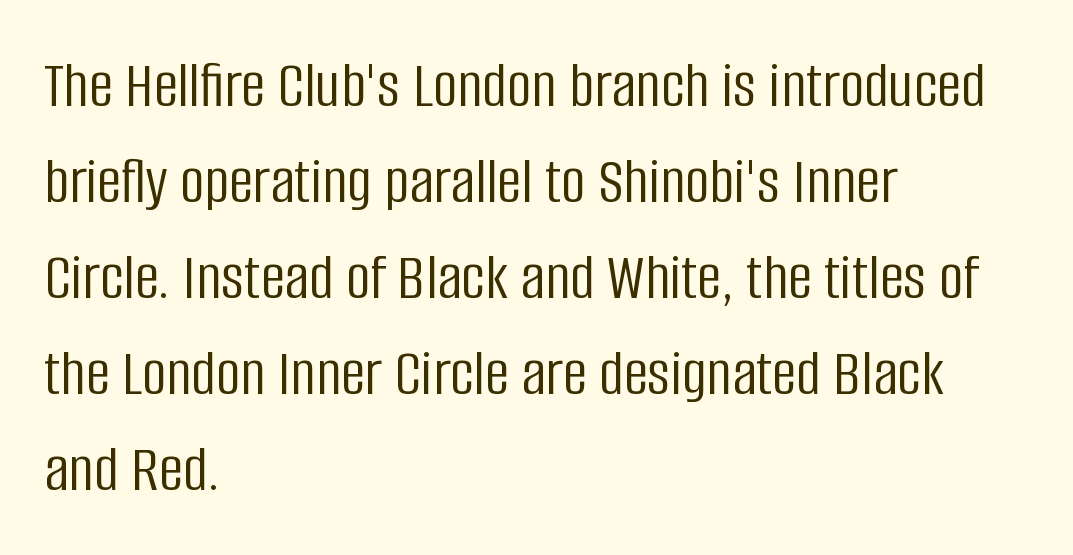
The image shows 68 px light, condensed sans-serif type, upright; set left-aligned, normal line spacing (1.41x), normal letter spacing, not underlined; low stroke contrast and a large x-height.
